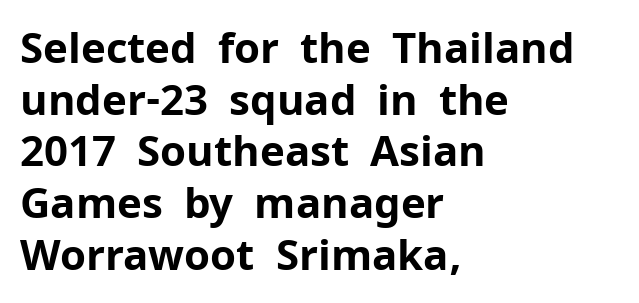
{"serif": "no", "italic": "no", "bold": "yes", "weight": "bold", "width": "normal", "stroke_contrast": "low", "x_height": "medium", "monospaced": "no", "underline": "no", "align": "left", "line_spacing_ratio": 1.23, "letter_spacing": "normal", "letter_spacing_em": 0.0, "glyph_px": 42}
